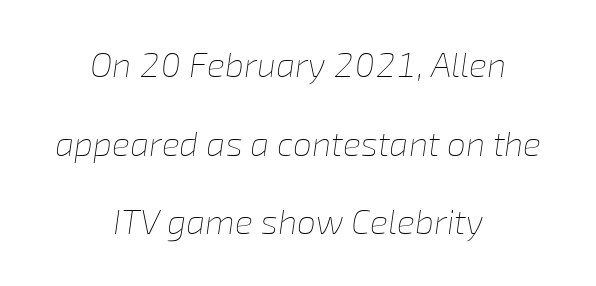
The words here are not underlined. A centered setting, common on invitations and titles, is used for this passage. Weight: regular or lighter. You could not count columns in this text — the font is proportionally spaced. Is there much room between lines? Yes — plenty of vertical air separates them.
